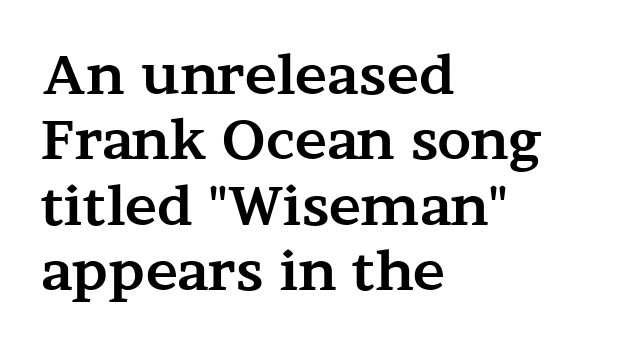
Decoration check: the copy has no underline. Rendered with straight, roman letterforms. Layout note: lines flush left. Inter-character spacing is left at the font's built-in metrics. In terms of weight, the rendering is a true, heavy bold.
